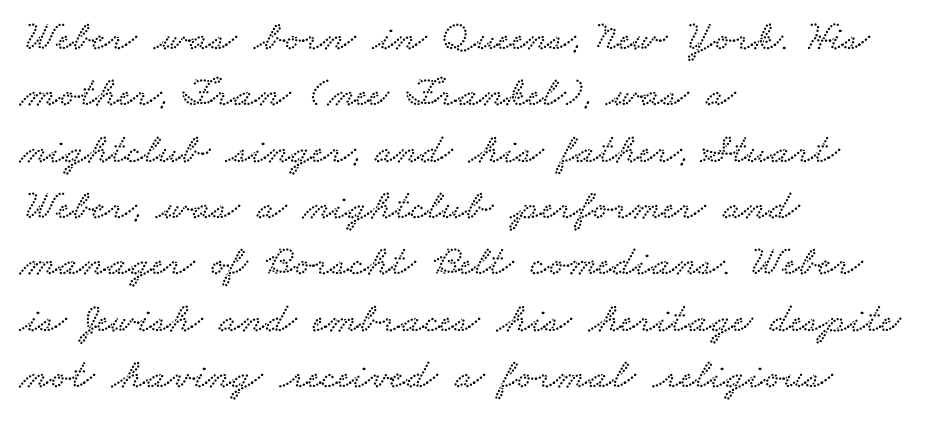
Q: Is the typeface a serif or a sans-serif typeface? A: Serif.
Q: Is the text underlined? A: No.
Q: How is the paragraph aligned? A: Left-aligned.
Q: Is the spacing between letters normal or unusually wide? A: Normal.
Q: Is the spacing between lines tight, normal or loose? A: Normal.
Q: Width (condensed, normal, or wide)? A: Wide.
Q: Stroke contrast? A: Low.
Q: x-height? A: Small.
Q: Monospaced? A: No.
